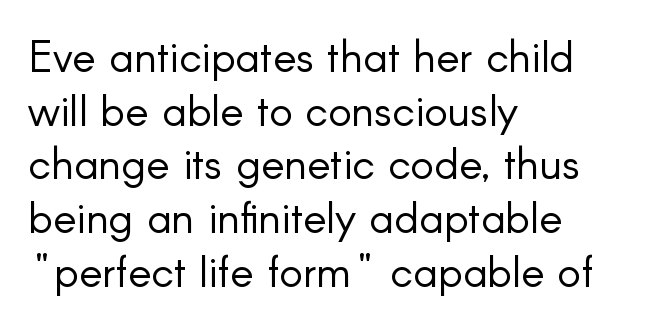
Q: Is the text bold? A: No.
Q: Is the text italic (slanted)? A: No, it is upright.
Q: Is the typeface a serif or a sans-serif typeface? A: Sans-serif.
Q: Is the text underlined? A: No.
Q: How is the paragraph aligned? A: Left-aligned.
Q: Is the spacing between letters normal or unusually wide? A: Normal.
Q: Width (condensed, normal, or wide)? A: Normal.
Q: Stroke contrast? A: Low.
Q: x-height? A: Small.
Q: Monospaced? A: No.
